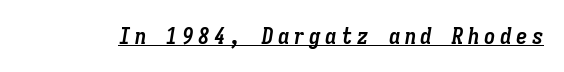
Every letter is thick-stroked: bold, no question. Emphasis-style slanted type is in use. The passage shown is underscored from start to finish.
